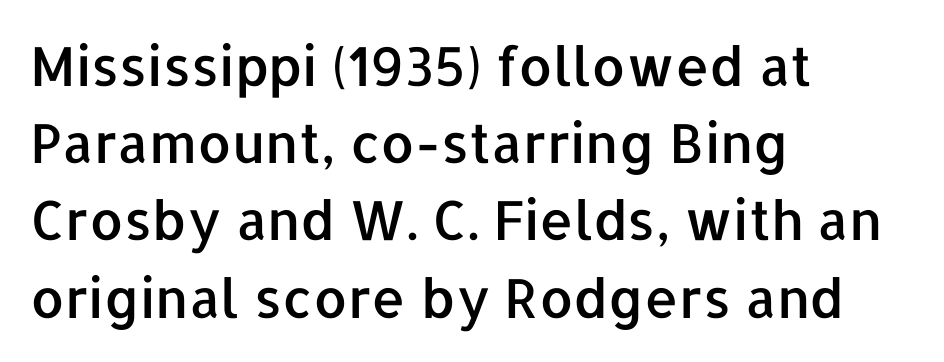
Q: Is the text italic (slanted)? A: No, it is upright.
Q: Is the typeface a serif or a sans-serif typeface? A: Sans-serif.
Q: Is the text underlined? A: No.
Q: How is the paragraph aligned? A: Left-aligned.
Q: Is the spacing between letters normal or unusually wide? A: Normal.
Q: Is the spacing between lines tight, normal or loose? A: Normal.
Q: Width (condensed, normal, or wide)? A: Normal.
Q: Stroke contrast? A: Low.
Q: x-height? A: Medium.
Q: Monospaced? A: No.
